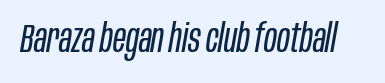
The weight tops out at a normal text grade. Is this a fixed-width face? No — the glyphs have proportional, varying widths. Is the letter spacing exaggerated? No — it looks like the ordinary default. The face used here has a pronounced slope to its letters. The space directly below the letters is spotless.
